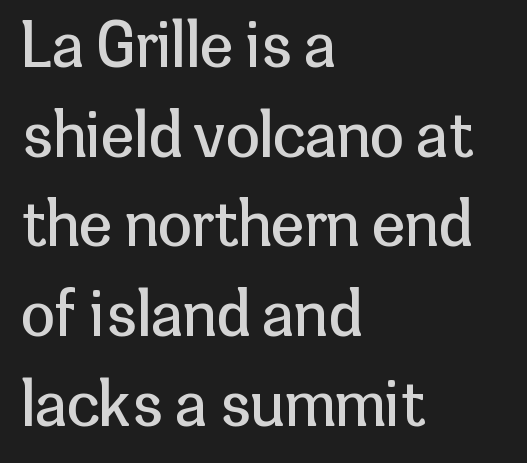
No italicization has been applied; the sample stays upright. Stroke thickness stays within the range of a standard reading face or lighter. I'd call this a sans setting — the letters go barefoot. Rule under the text: the space is simply empty.
